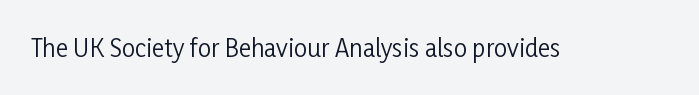
{"italic": "no", "bold": "no", "underline": "no", "letter_spacing": "normal", "letter_spacing_em": 0.0, "glyph_px": 24}
